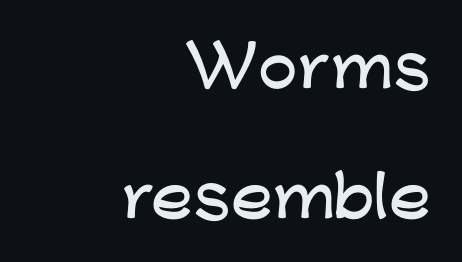
What's the leading like? Stretched, with rows far apart. Font category for this specimen: sans-serif. Each letter keeps its own natural width here, so spacing adapts to shape. The zone under the glyphs is completely vacant.
